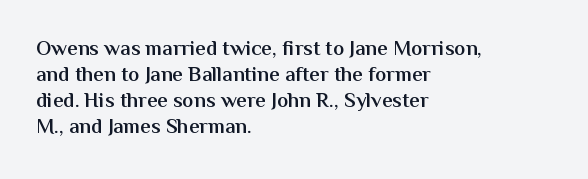
Q: Is the text bold? A: Semi-bold.
Q: Is the text italic (slanted)? A: No, it is upright.
Q: Is the text underlined? A: No.
Q: How is the paragraph aligned? A: Left-aligned.
Q: Is the spacing between letters normal or unusually wide? A: Normal.
